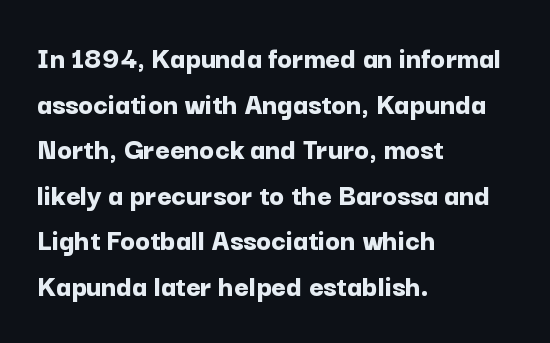
{"serif": "no", "italic": "no", "bold": "yes", "weight": "bold", "width": "normal", "stroke_contrast": "low", "x_height": "medium", "monospaced": "no", "underline": "no", "align": "left", "line_spacing": "normal", "line_spacing_ratio": 1.47, "letter_spacing": "normal", "letter_spacing_em": 0.0, "glyph_px": 31}
